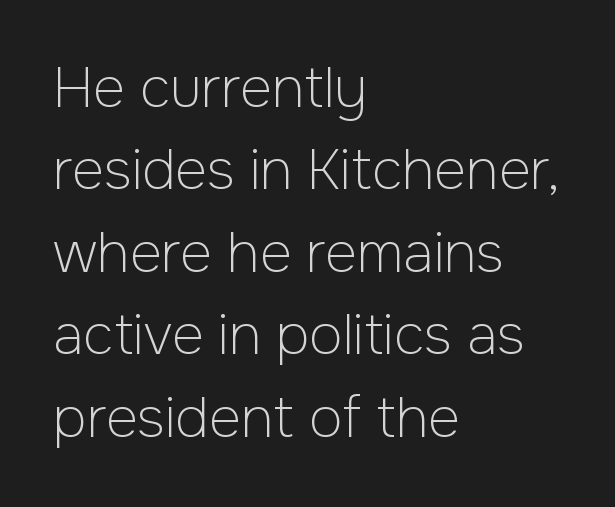
Q: Is the text bold? A: No.
Q: Is the text italic (slanted)? A: No, it is upright.
Q: Is the typeface a serif or a sans-serif typeface? A: Sans-serif.
Q: Is the text underlined? A: No.
Q: How is the paragraph aligned? A: Left-aligned.
Q: Is the spacing between letters normal or unusually wide? A: Normal.
Q: Is the spacing between lines tight, normal or loose? A: Normal.
Q: Width (condensed, normal, or wide)? A: Normal.
Q: Stroke contrast? A: Low.
Q: x-height? A: Medium.
Q: Monospaced? A: No.
